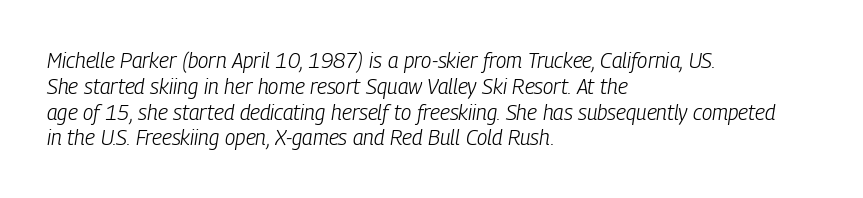
{"italic": "yes", "lean": "right", "slant_degrees": 9, "bold": "no", "underline": "no", "align": "left", "line_spacing_ratio": 1.23, "letter_spacing": "normal", "letter_spacing_em": 0.0, "glyph_px": 21}
